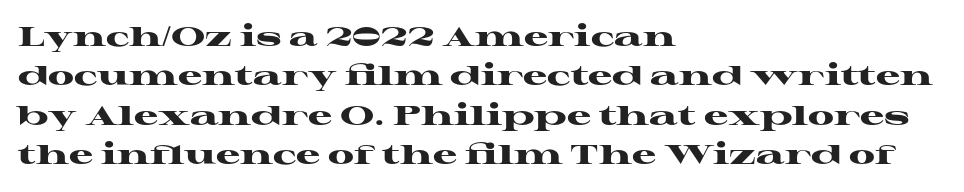
The image shows 27 px bold type, upright; set left-aligned, normal line spacing (1.46x), normal letter spacing, not underlined.
